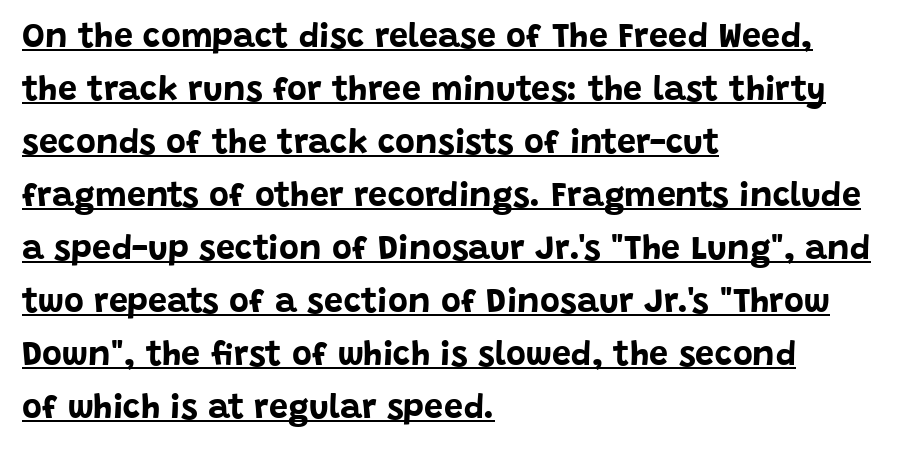
You could not count columns in this text — the font is proportionally spaced. The rows are spaced the way most documents space them. In CSS terms this would be text-align: left. Observe the ordinary spacing: letters are neighbours, not strangers. Check where the strokes stop: nothing finishes them off — pure sans. The face used here has the dense, thick strokes of a bold.
